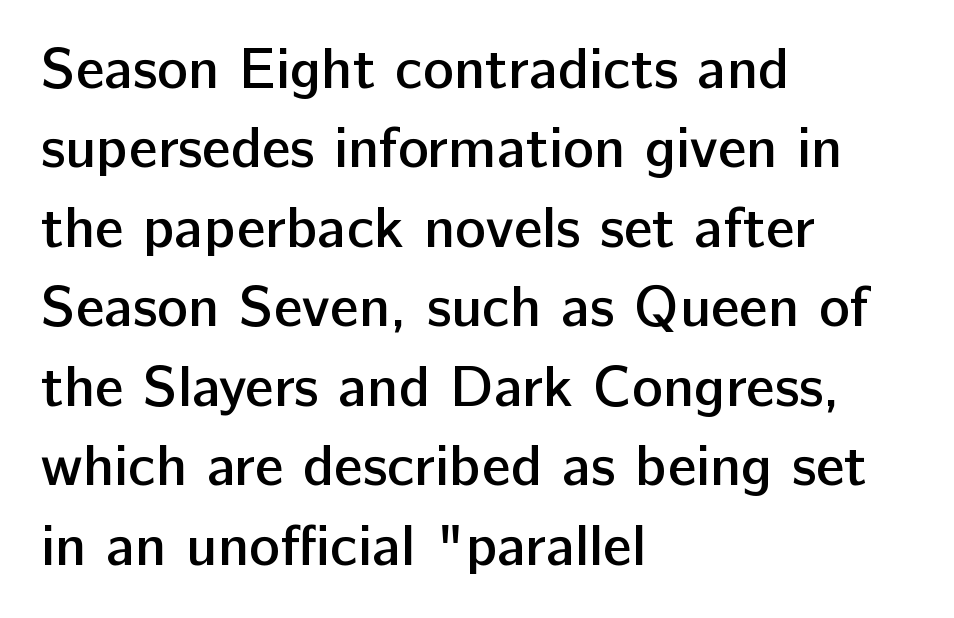
The lettering stays uniformly vertical, giving the passage a roman look. The paragraph shown leans on its left margin. Do the characters align in a grid? No, the font is proportional. How would I describe the line gaps? Plain and ordinary. Decoration check: the copy has no underline.
